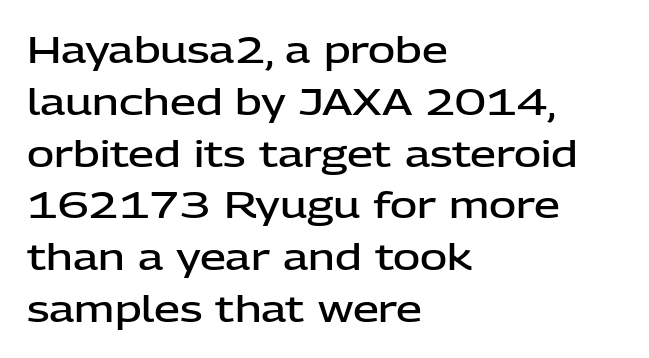
The passage shown stacks its lines at a standard gap. Horizontal alignment here is leftward, the default for most running prose. Descenders are the only things crossing below the line. These lines carry some extra weight — a demibold, not a full bold. These lines are rendered in a variable-pitch font.
